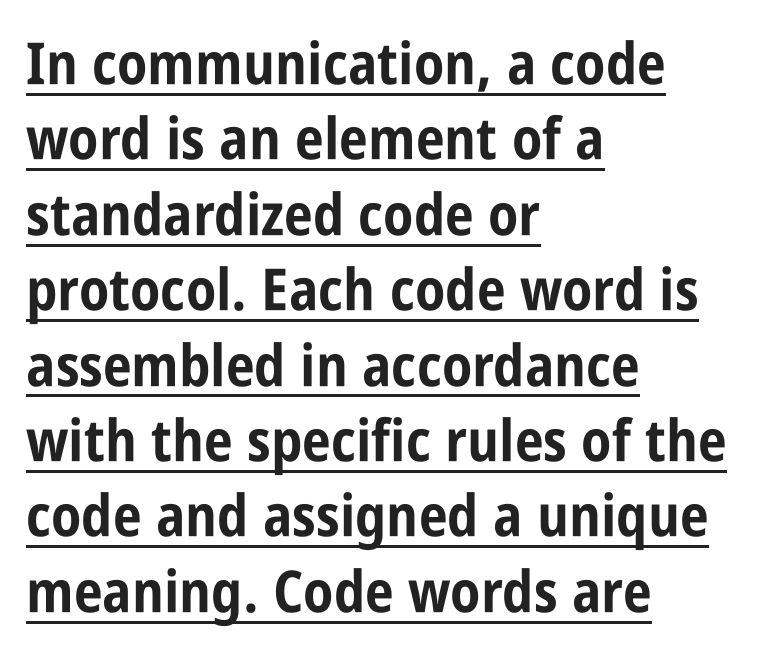
The image shows 58 px bold, condensed sans-serif type, upright; set left-aligned, normal line spacing (1.3x), normal letter spacing, underlined; low stroke contrast and a large x-height.
